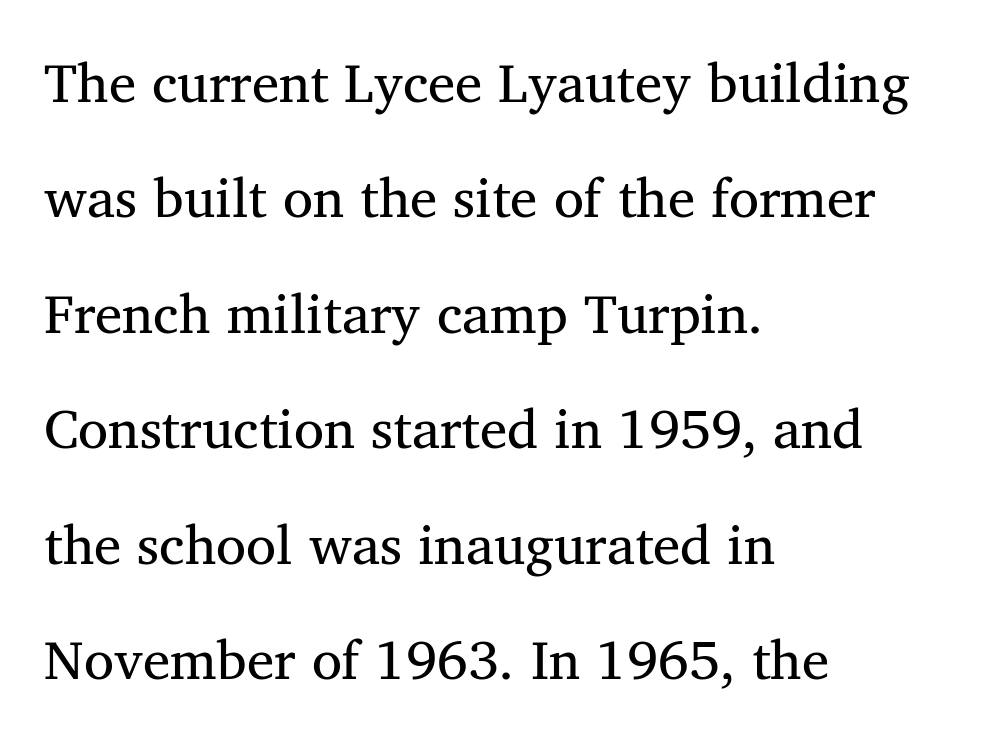
Q: Is the text italic (slanted)? A: No, it is upright.
Q: Is the typeface a serif or a sans-serif typeface? A: Serif.
Q: Is the text underlined? A: No.
Q: How is the paragraph aligned? A: Left-aligned.
Q: Is the spacing between letters normal or unusually wide? A: Normal.
Q: Is the spacing between lines tight, normal or loose? A: Loose.
Q: Width (condensed, normal, or wide)? A: Normal.
Q: Stroke contrast? A: Medium.
Q: x-height? A: Medium.
Q: Monospaced? A: No.
